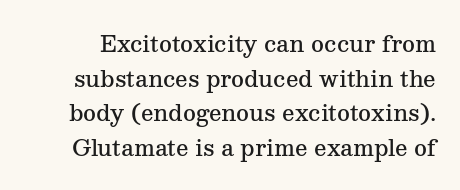
Evenly set lines give the paragraph a standard silhouette. Here the glyphs are tracked normally, forming tight word shapes. A typesetter would mark this as roman, not italic. A somewhat darkened texture: the type is semibold rather than bold. The glyphs are unaccompanied by any horizontal stroke below them.
